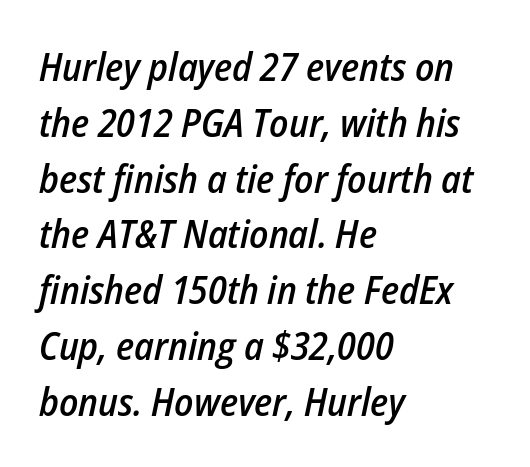
The image shows 39 px semibold, condensed type, italic (leaning right); set left-aligned, normal line spacing (1.43x), normal letter spacing, not underlined; low stroke contrast and a medium x-height.
